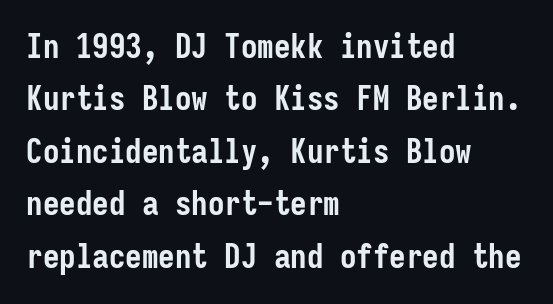
The image shows 33 px semibold, condensed sans-serif type, upright, monospaced; set left-aligned, normal line spacing (1.59x), normal letter spacing, not underlined; low stroke contrast and a medium x-height.
